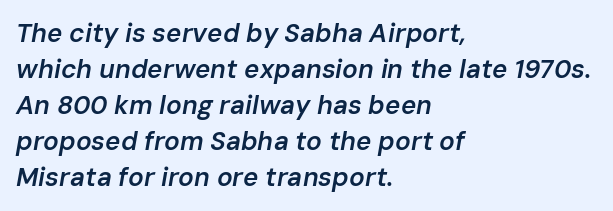
Anything drawn beneath the words? Only blank space. This rendering uses left alignment, leaving the right contour irregular. These lines keep a tight, regular rhythm from letter to letter. How heavy is the stroke? Medium-heavy — a semibold, shy of bold. The face used here has a pronounced slope to its letters. Horizontal bands of white between lines are of average thickness.
